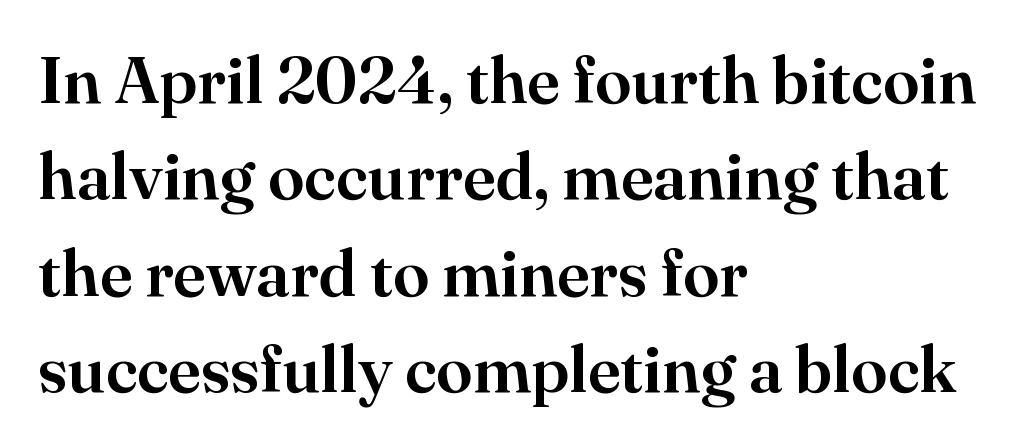
{"serif": "yes", "italic": "no", "width": "normal", "stroke_contrast": "high", "x_height": "small", "monospaced": "no", "underline": "no", "align": "left", "line_spacing": "normal", "line_spacing_ratio": 1.46, "letter_spacing": "normal", "letter_spacing_em": 0.0, "glyph_px": 66}
